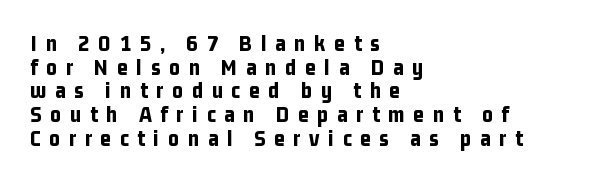
Q: Is the text bold? A: Yes.
Q: Is the text italic (slanted)? A: No, it is upright.
Q: Is the text underlined? A: No.
Q: How is the paragraph aligned? A: Left-aligned.
Q: Is the spacing between letters normal or unusually wide? A: Unusually wide.
Q: Is the spacing between lines tight, normal or loose? A: Tight.
